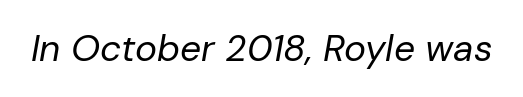
The image shows 37 px regular-weight type, italic (leaning right); set normal letter spacing, not underlined; low stroke contrast and a medium x-height.
